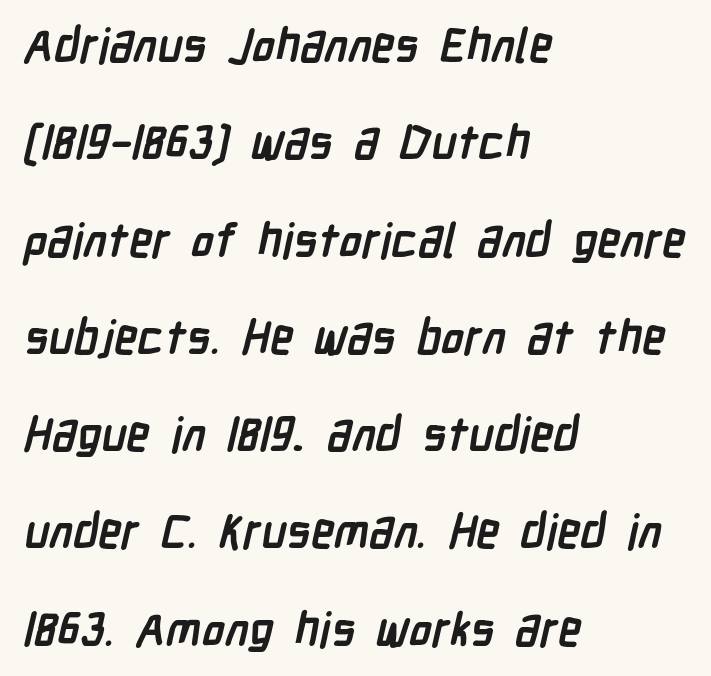
Q: Is the text bold? A: Yes.
Q: Is the typeface a serif or a sans-serif typeface? A: Sans-serif.
Q: Is the text underlined? A: No.
Q: How is the paragraph aligned? A: Left-aligned.
Q: Is the spacing between letters normal or unusually wide? A: Normal.
Q: Is the spacing between lines tight, normal or loose? A: Loose.
Q: Width (condensed, normal, or wide)? A: Condensed.
Q: Stroke contrast? A: Low.
Q: x-height? A: Medium.
Q: Monospaced? A: No.
